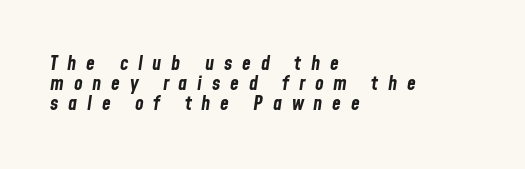
Q: Is the text bold? A: Yes.
Q: Is the text italic (slanted)? A: Yes, it leans right by about 8 degrees.
Q: Is the text underlined? A: No.
Q: How is the paragraph aligned? A: Left-aligned.
Q: Is the spacing between letters normal or unusually wide? A: Unusually wide.
Q: Is the spacing between lines tight, normal or loose? A: Tight.
